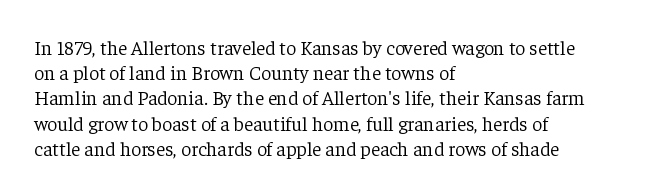
The image shows 20 px text type, upright; set left-aligned, normal line spacing (1.26x), normal letter spacing, not underlined.
